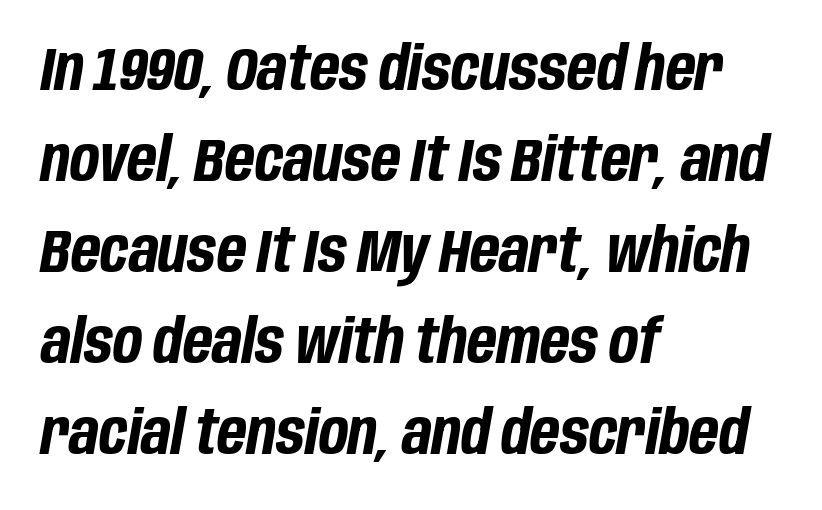
The image shows 61 px bold, condensed type, italic (leaning right); set left-aligned, normal line spacing (1.49x), normal letter spacing, not underlined; low stroke contrast and a large x-height.
